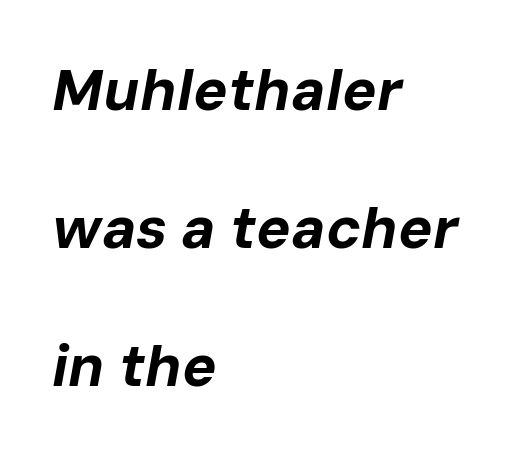
Q: Is the text bold? A: Yes.
Q: Is the text italic (slanted)? A: Yes, it leans right by about 10 degrees.
Q: Is the text underlined? A: No.
Q: How is the paragraph aligned? A: Left-aligned.
Q: Is the spacing between letters normal or unusually wide? A: Normal.
Q: Is the spacing between lines tight, normal or loose? A: Loose.
Q: Width (condensed, normal, or wide)? A: Normal.
Q: Stroke contrast? A: Low.
Q: x-height? A: Medium.
Q: Monospaced? A: No.
